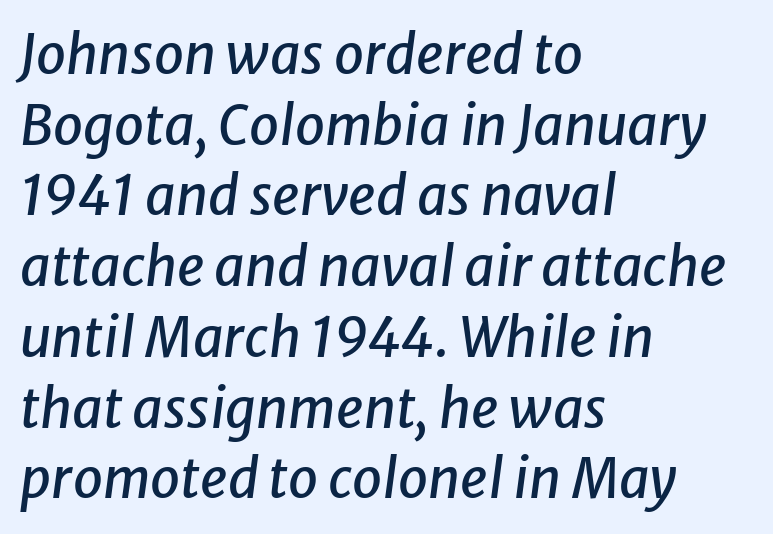
{"italic": "yes", "lean": "right", "slant_degrees": 8, "width": "normal", "stroke_contrast": "low", "x_height": "medium", "monospaced": "no", "underline": "no", "align": "left", "line_spacing": "normal", "line_spacing_ratio": 1.31, "letter_spacing": "normal", "letter_spacing_em": 0.0, "glyph_px": 54}
